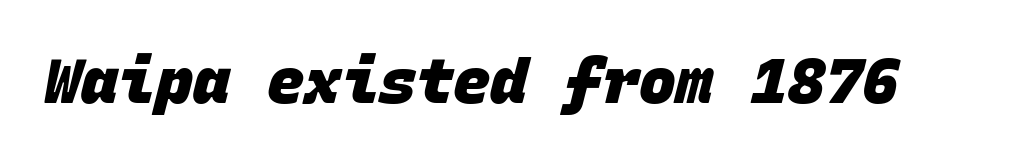
The image shows 62 px heavy sans-serif type, monospaced; set normal letter spacing, not underlined; low stroke contrast and a large x-height.
